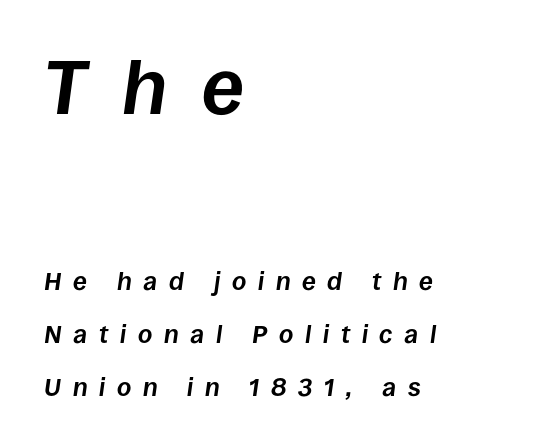
Q: Is the text bold? A: Yes.
Q: Is the text italic (slanted)? A: Yes, it leans right by about 8 degrees.
Q: Is the text underlined? A: No.
Q: How is the paragraph aligned? A: Left-aligned.
Q: Is the spacing between letters normal or unusually wide? A: Unusually wide.
Q: Is the spacing between lines tight, normal or loose? A: Loose.
Q: Which block of text is set in a larger size, the first (top) or the second (bottom)? A: The first (top) one.
Q: Width (condensed, normal, or wide)? A: Normal.
Q: Stroke contrast? A: Low.
Q: x-height? A: Large.
Q: Monospaced? A: No.
